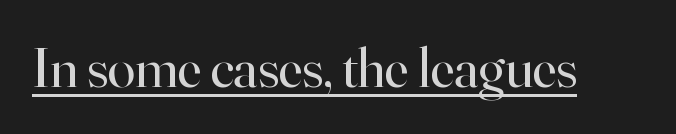
The image shows 56 px regular-weight serif type, upright; set normal letter spacing, underlined; high stroke contrast and a small x-height.
